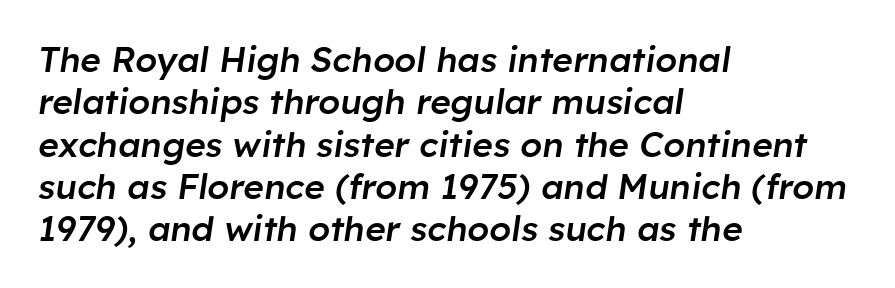
The text carries the slant typical of an italic or oblique font. No extra tracking has been applied to these lines. These lines carry some extra weight — a demibold, not a full bold. Proportional: the letters do not fall into vertical columns. Caption: multi-line text, flush left, ragged right. Nobody drew a line under any word here.
